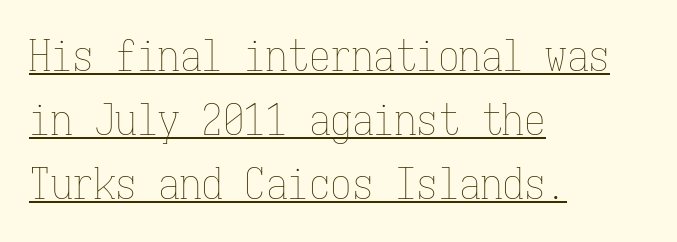
{"italic": "no", "bold": "no", "weight": "thin", "width": "condensed", "stroke_contrast": "low", "x_height": "medium", "monospaced": "yes", "underline": "yes", "align": "left", "line_spacing": "normal", "line_spacing_ratio": 1.49, "letter_spacing": "normal", "letter_spacing_em": 0.0, "glyph_px": 43}
